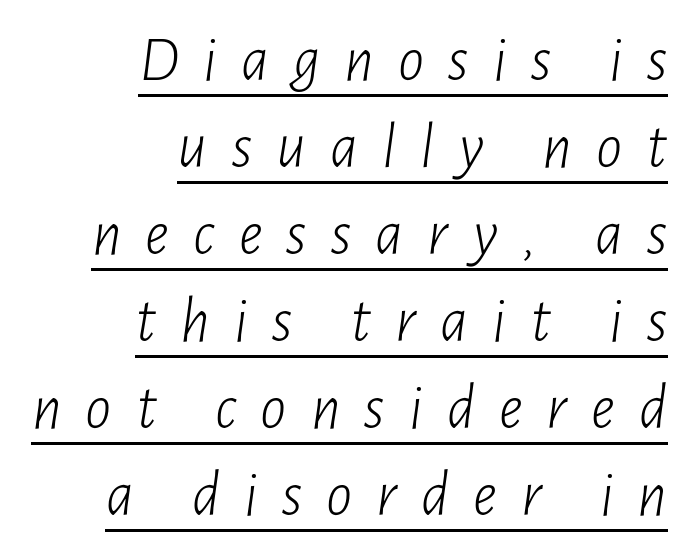
Q: Is the text bold? A: No.
Q: Is the text italic (slanted)? A: Yes, it leans right by about 7 degrees.
Q: Is the text underlined? A: Yes.
Q: How is the paragraph aligned? A: Right-aligned.
Q: Is the spacing between letters normal or unusually wide? A: Unusually wide.
Q: Is the spacing between lines tight, normal or loose? A: Normal.
Q: Width (condensed, normal, or wide)? A: Condensed.
Q: Stroke contrast? A: Low.
Q: x-height? A: Medium.
Q: Monospaced? A: No.
